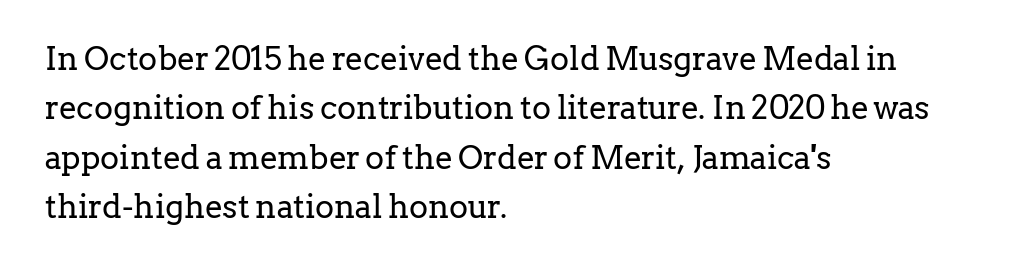
The image shows 32 px regular-weight serif type, upright; set left-aligned, normal line spacing (1.54x), normal letter spacing, not underlined; low stroke contrast and a medium x-height.
